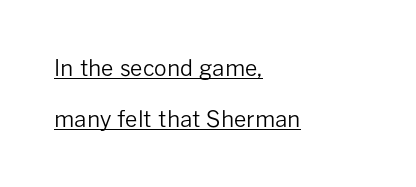
Q: Is the text bold? A: No.
Q: Is the text italic (slanted)? A: No, it is upright.
Q: Is the text underlined? A: Yes.
Q: How is the paragraph aligned? A: Left-aligned.
Q: Is the spacing between letters normal or unusually wide? A: Normal.
Q: Is the spacing between lines tight, normal or loose? A: Loose.
